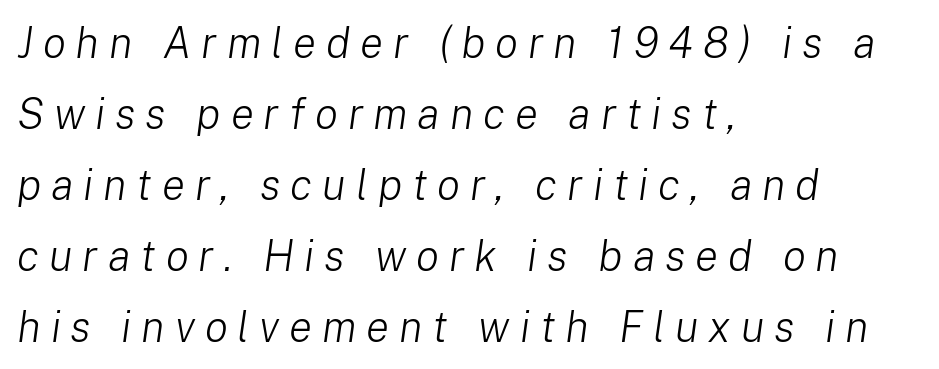
Has an underline been added? It has not. The rendering inserts visible extra space after every character. No extra ink here — the face is not bold. This rendering uses left alignment, leaving the right contour irregular. The face used here is proportionally spaced, like ordinary book or web type.
